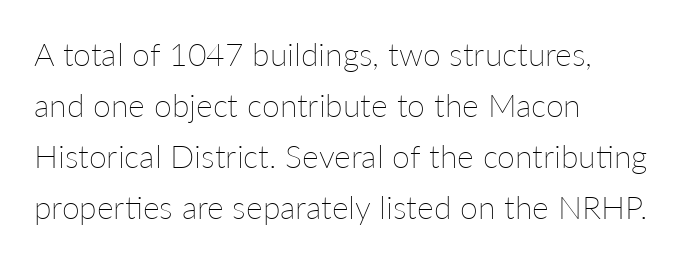
Q: Is the text bold? A: No.
Q: Is the text italic (slanted)? A: No, it is upright.
Q: Is the text underlined? A: No.
Q: How is the paragraph aligned? A: Left-aligned.
Q: Is the spacing between letters normal or unusually wide? A: Normal.
Q: Is the spacing between lines tight, normal or loose? A: Normal.
Q: Width (condensed, normal, or wide)? A: Normal.
Q: Stroke contrast? A: Low.
Q: x-height? A: Medium.
Q: Monospaced? A: No.
